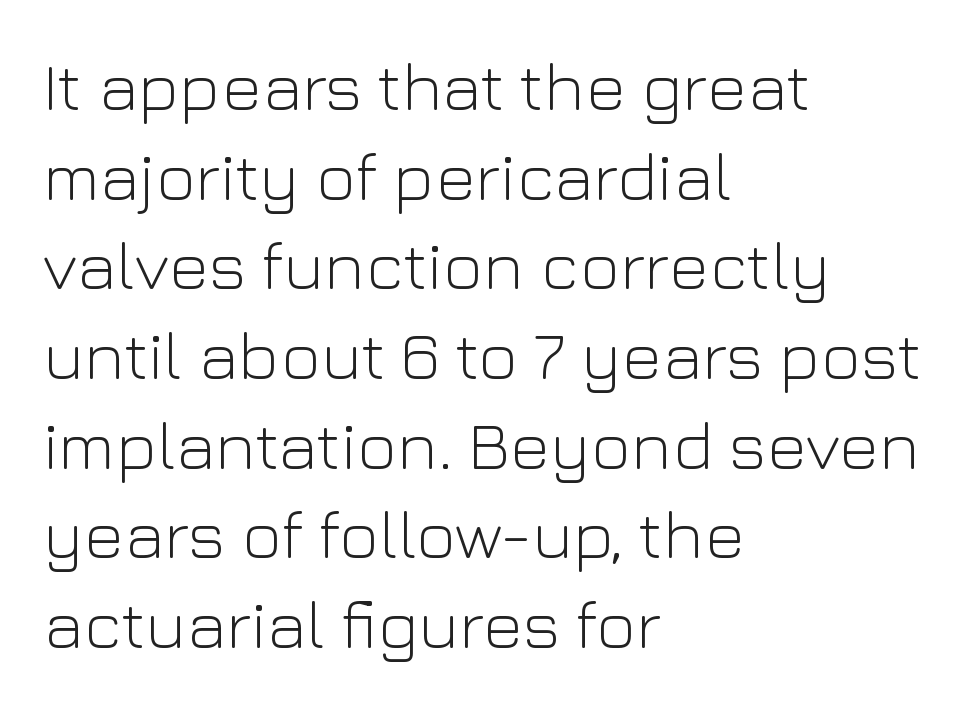
All the whitespace from short lines collects on the right. A typesetter would mark this as roman, not italic. The characters are drawn with everyday or finer stroke widths. Regarding serifs, this sample does without them. What stands out about the letter spacing? Nothing — it is the standard amount. The letters advance in unequal steps, a hallmark of proportional type.
